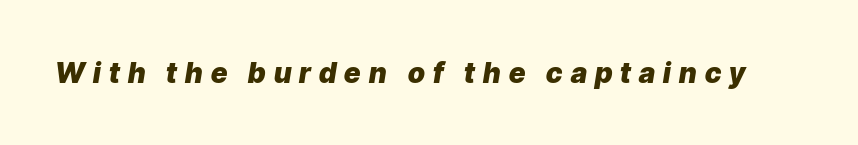
{"italic": "yes", "lean": "right", "slant_degrees": 9, "bold": "yes", "weight": "heavy", "width": "normal", "stroke_contrast": "low", "x_height": "medium", "monospaced": "no", "underline": "no", "letter_spacing": "wide", "letter_spacing_em": 0.29, "glyph_px": 28}
